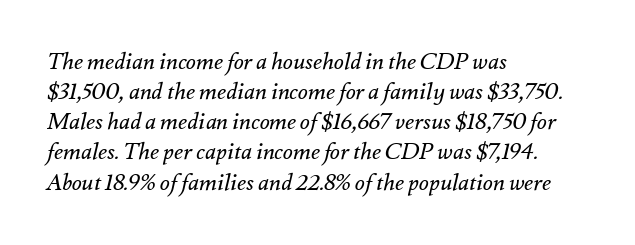
The image shows 23 px text type, italic (leaning right); set left-aligned, normal line spacing (1.31x), normal letter spacing, not underlined.
